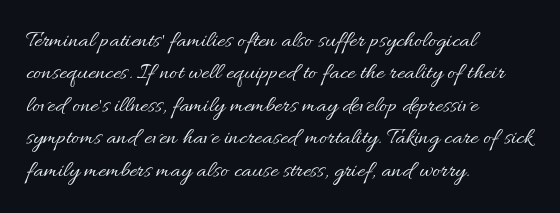
Q: Is the text bold? A: No.
Q: Is the text italic (slanted)? A: Yes.
Q: Is the text underlined? A: No.
Q: How is the paragraph aligned? A: Left-aligned.
Q: Is the spacing between letters normal or unusually wide? A: Normal.
Q: Is the spacing between lines tight, normal or loose? A: Normal.
